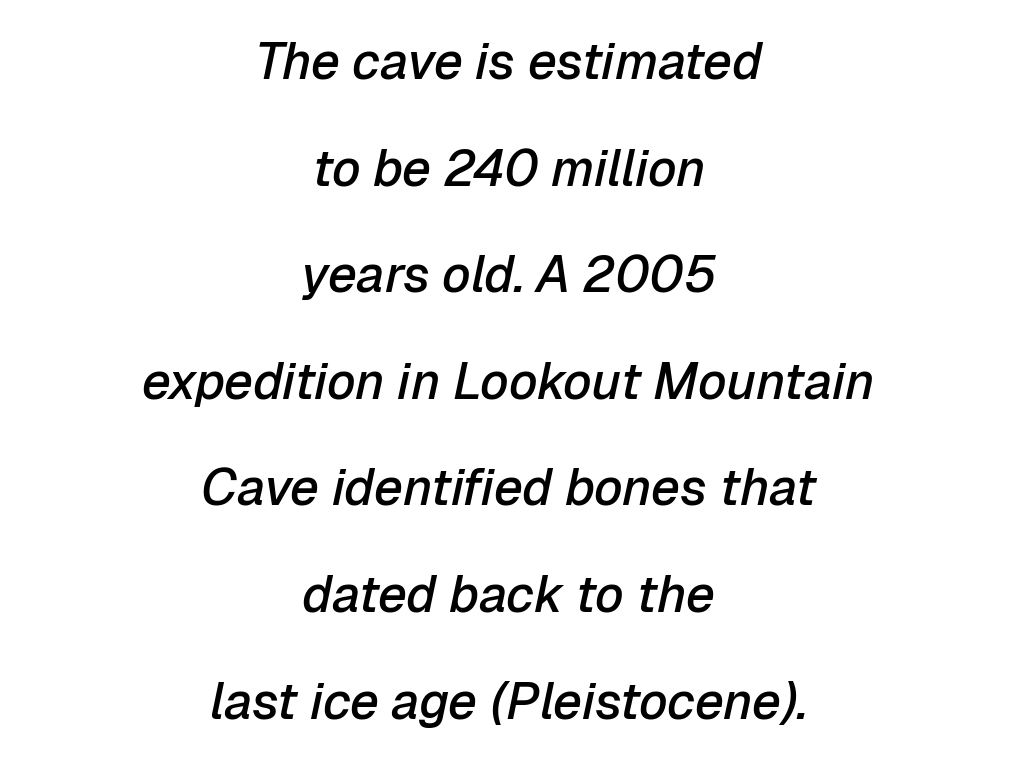
{"italic": "yes", "lean": "right", "slant_degrees": 12, "bold": "semi", "weight": "semibold", "width": "normal", "stroke_contrast": "low", "x_height": "medium", "monospaced": "no", "underline": "no", "align": "center", "line_spacing": "loose", "line_spacing_ratio": 2.09, "letter_spacing": "normal", "letter_spacing_em": 0.0, "glyph_px": 51}
